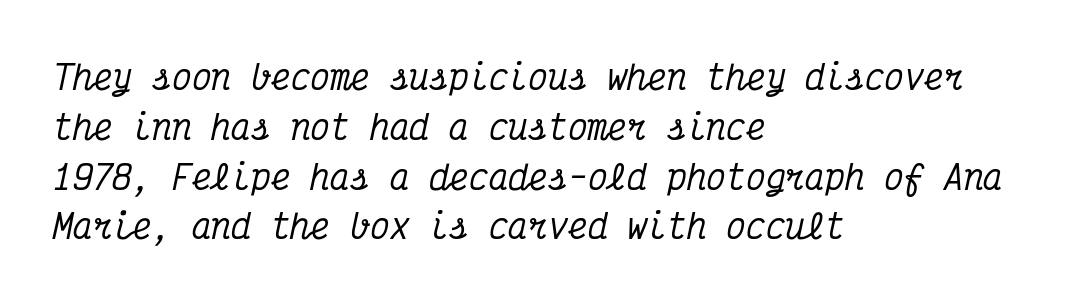
The image shows 33 px condensed serif type, italic (leaning right), monospaced; set left-aligned, normal line spacing (1.51x), normal letter spacing, not underlined; medium stroke contrast and a medium x-height.
